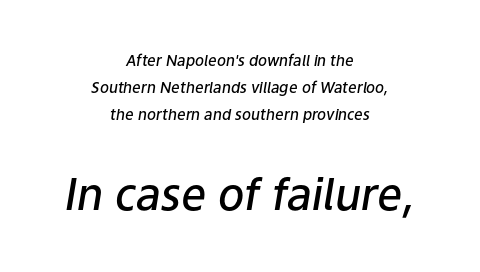
The image shows 44 px semibold type, italic (leaning right); set centered, line spacing 1.79x, normal letter spacing, not underlined; the second (bottom) block is 2.93x larger; low stroke contrast and a medium x-height.
